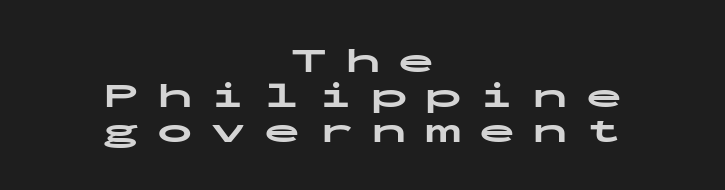
The image shows 36 px bold, wide sans-serif type, upright, monospaced; set centered, tight line spacing (0.97x), unusually wide letter spacing (+0.49 em), not underlined; low stroke contrast and a medium x-height.
